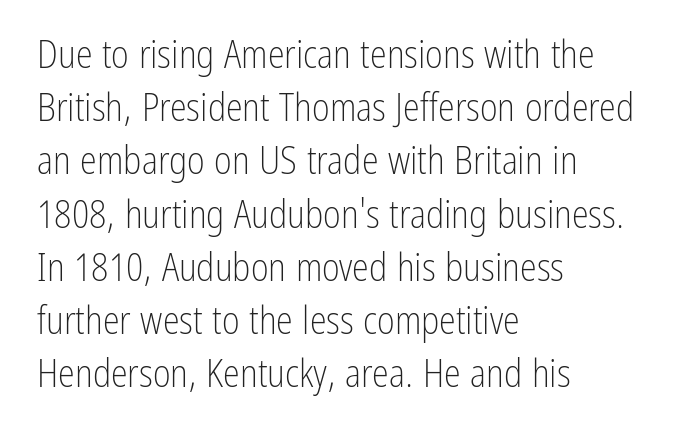
Q: Is the text bold? A: No.
Q: Is the text italic (slanted)? A: No, it is upright.
Q: Is the typeface a serif or a sans-serif typeface? A: Sans-serif.
Q: Is the text underlined? A: No.
Q: How is the paragraph aligned? A: Left-aligned.
Q: Is the spacing between letters normal or unusually wide? A: Normal.
Q: Is the spacing between lines tight, normal or loose? A: Normal.
Q: Width (condensed, normal, or wide)? A: Condensed.
Q: Stroke contrast? A: Low.
Q: x-height? A: Medium.
Q: Monospaced? A: No.
